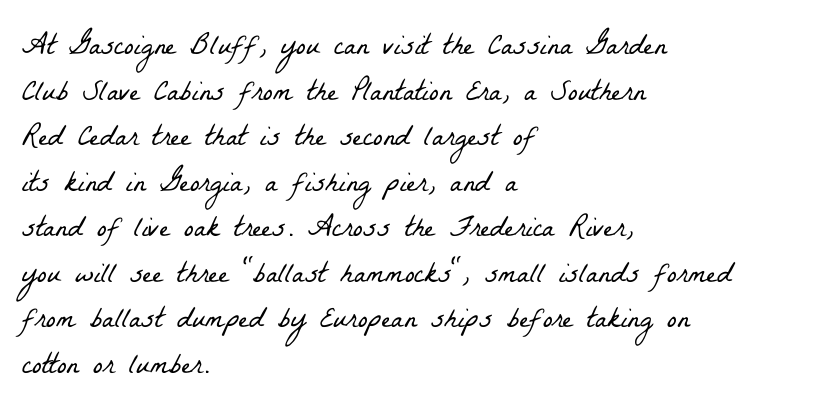
Q: Is the text bold? A: No.
Q: Is the typeface a serif or a sans-serif typeface? A: Serif.
Q: Is the text underlined? A: No.
Q: How is the paragraph aligned? A: Left-aligned.
Q: Is the spacing between letters normal or unusually wide? A: Normal.
Q: Is the spacing between lines tight, normal or loose? A: Normal.
Q: Width (condensed, normal, or wide)? A: Condensed.
Q: Stroke contrast? A: Low.
Q: x-height? A: Medium.
Q: Monospaced? A: No.
